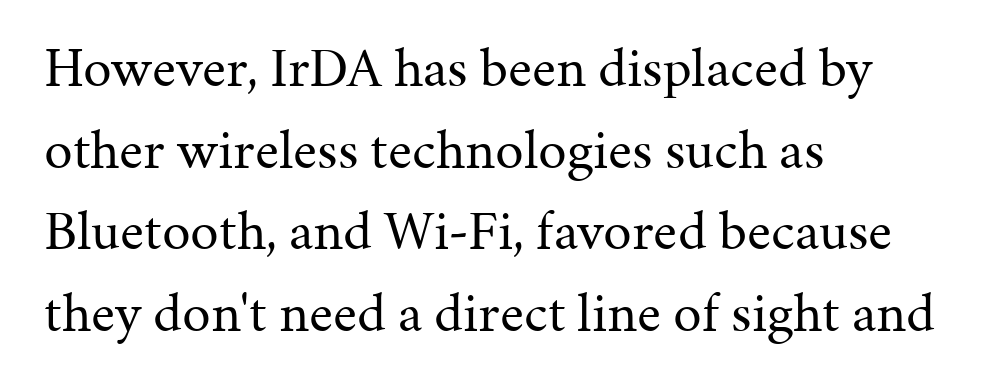
Q: Is the text bold? A: No.
Q: Is the text italic (slanted)? A: No, it is upright.
Q: Is the typeface a serif or a sans-serif typeface? A: Serif.
Q: Is the text underlined? A: No.
Q: How is the paragraph aligned? A: Left-aligned.
Q: Is the spacing between letters normal or unusually wide? A: Normal.
Q: Is the spacing between lines tight, normal or loose? A: Normal.
Q: Width (condensed, normal, or wide)? A: Normal.
Q: Stroke contrast? A: Medium.
Q: x-height? A: Medium.
Q: Monospaced? A: No.
